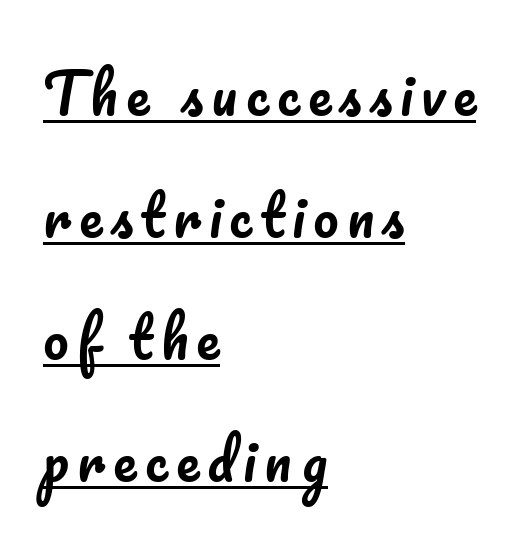
{"width": "normal", "stroke_contrast": "low", "x_height": "small", "monospaced": "no", "underline": "yes", "align": "left", "line_spacing": "loose", "line_spacing_ratio": 2.18, "glyph_px": 56}
